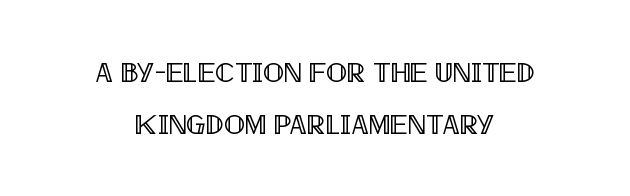
{"italic": "no", "width": "condensed", "x_height": "large", "monospaced": "no", "underline": "no", "align": "center", "line_spacing_ratio": 1.87, "letter_spacing": "normal", "letter_spacing_em": 0.0, "glyph_px": 28}
